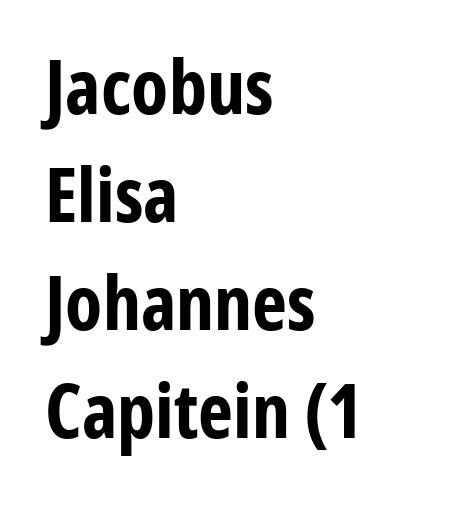
The axis of the letterforms is exactly vertical. Underlining? Definitely not there. Evenly set lines give the paragraph a standard silhouette. The rendering anchors every line to the left-hand side. A typesetter would call this proportional, since set widths differ per character. Heavy, bold letterforms.
